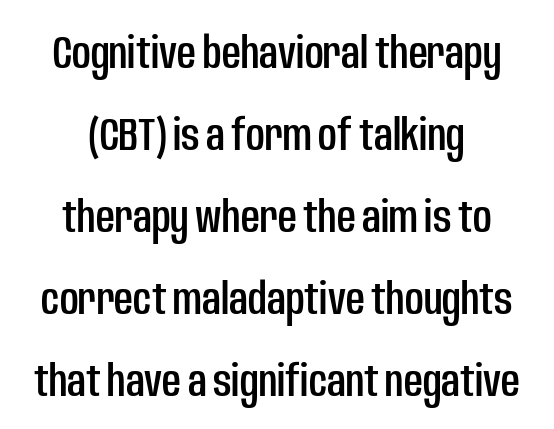
Style check: upright. Classification — sans serif. Teacher's note: observe the equal gaps on both sides — that is centered alignment. Spacing verdict: proportional, widths tailored to each character.
